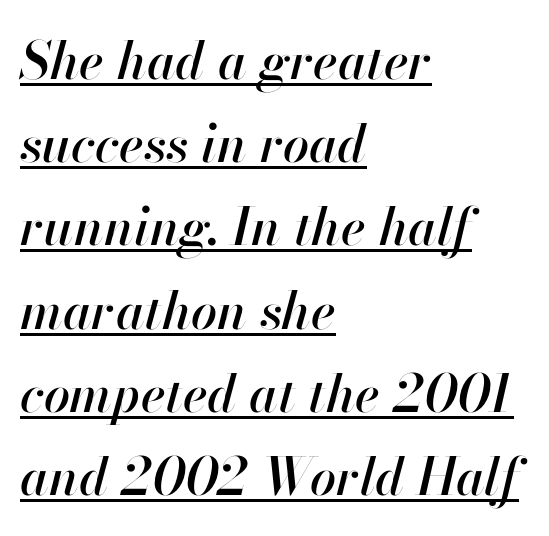
The image shows 52 px text type, italic (leaning right); set left-aligned, normal line spacing (1.6x), normal letter spacing, underlined; high stroke contrast and a small x-height.
